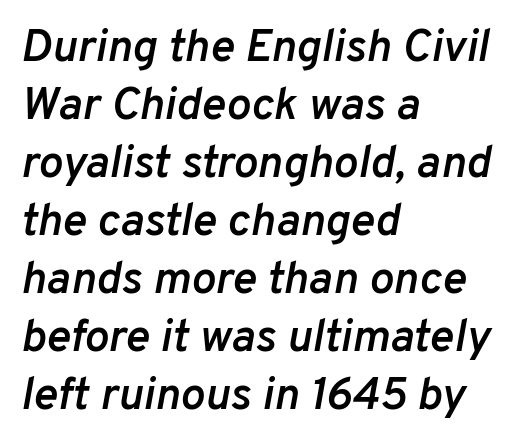
{"italic": "yes", "lean": "right", "slant_degrees": 10, "bold": "semi", "weight": "semibold", "width": "normal", "stroke_contrast": "low", "x_height": "medium", "monospaced": "no", "underline": "no", "align": "left", "line_spacing": "normal", "line_spacing_ratio": 1.26, "letter_spacing": "normal", "letter_spacing_em": 0.0, "glyph_px": 46}
